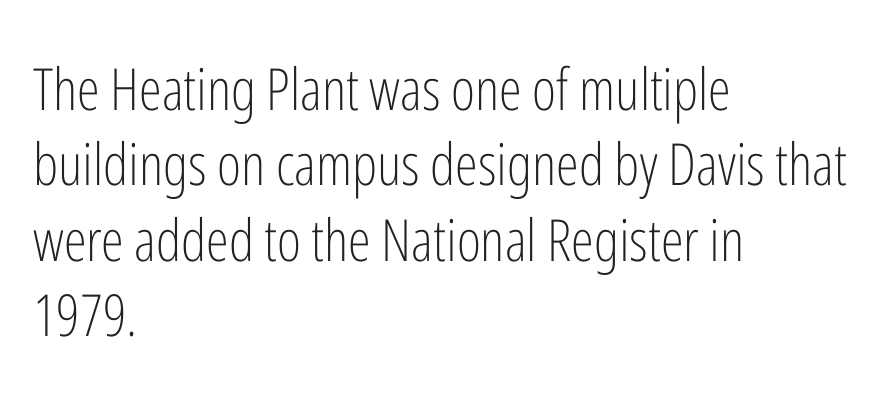
Leading matches the norm, producing a regular column. Caption: multi-line text, flush left, ragged right. The passage shown is typed in a proportional face where columns would drift. The line texture is even and compact thanks to regular tracking. Check under the words: just untouched page.
